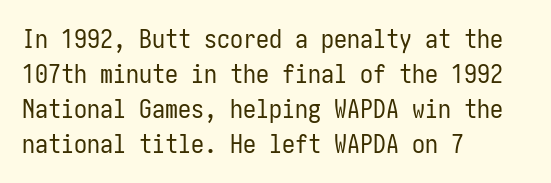
{"italic": "no", "bold": "no", "underline": "no", "align": "left", "line_spacing": "normal", "line_spacing_ratio": 1.34, "letter_spacing": "normal", "letter_spacing_em": 0.0, "glyph_px": 26}
